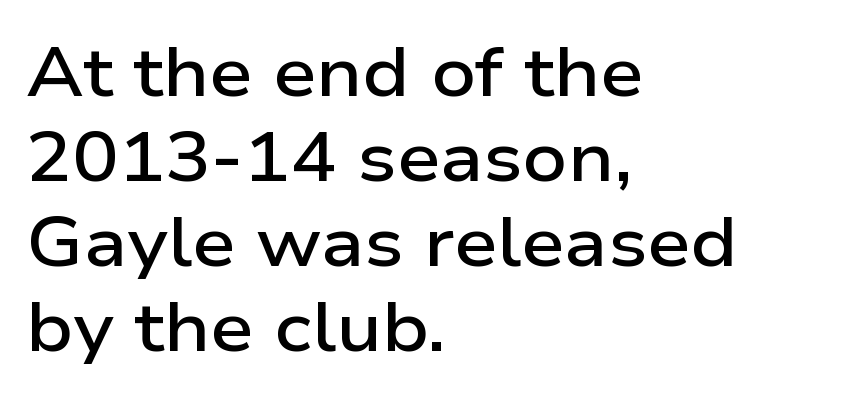
The image shows 69 px semibold, wide sans-serif type, upright; set left-aligned, line spacing 1.23x, normal letter spacing, not underlined; low stroke contrast and a medium x-height.
